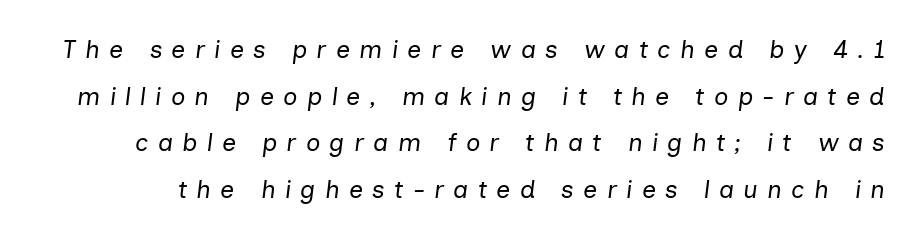
Q: Is the text bold? A: No.
Q: Is the text italic (slanted)? A: Yes, it leans right by about 7 degrees.
Q: Is the text underlined? A: No.
Q: Is the spacing between letters normal or unusually wide? A: Unusually wide.
